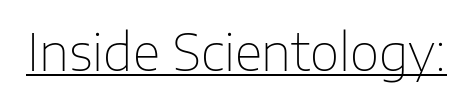
Q: Is the text bold? A: No.
Q: Is the text italic (slanted)? A: No, it is upright.
Q: Is the typeface a serif or a sans-serif typeface? A: Sans-serif.
Q: Is the text underlined? A: Yes.
Q: Is the spacing between letters normal or unusually wide? A: Normal.
Q: Width (condensed, normal, or wide)? A: Normal.
Q: Stroke contrast? A: Low.
Q: x-height? A: Medium.
Q: Monospaced? A: No.
